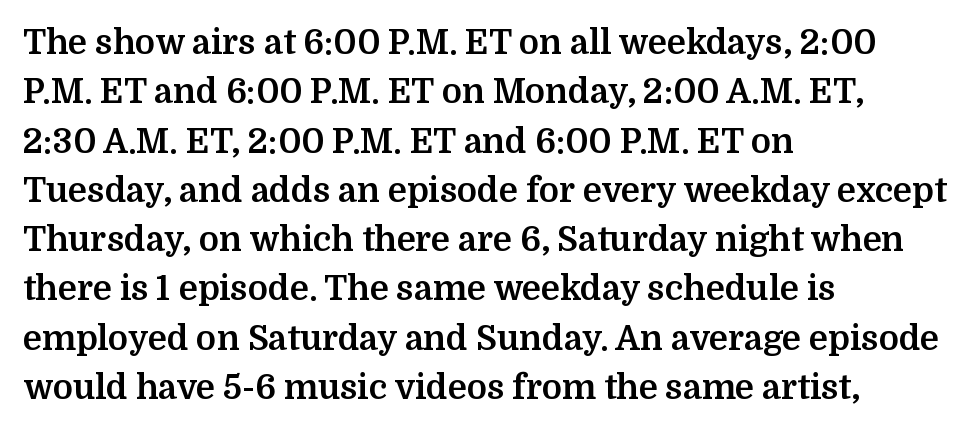
Q: Is the text bold? A: Yes.
Q: Is the text italic (slanted)? A: No, it is upright.
Q: Is the typeface a serif or a sans-serif typeface? A: Serif.
Q: Is the text underlined? A: No.
Q: How is the paragraph aligned? A: Left-aligned.
Q: Is the spacing between letters normal or unusually wide? A: Normal.
Q: Is the spacing between lines tight, normal or loose? A: Normal.
Q: Width (condensed, normal, or wide)? A: Normal.
Q: Stroke contrast? A: Medium.
Q: x-height? A: Medium.
Q: Monospaced? A: No.
